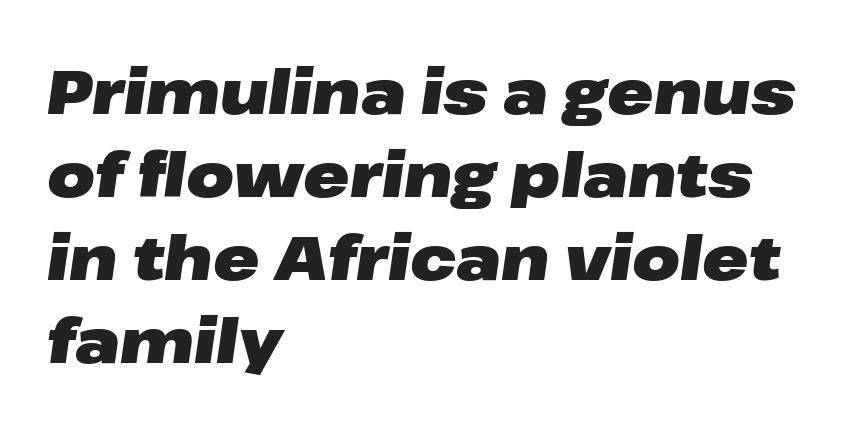
Compared with typical body copy, the letter spacing here is the same. The lettering tilts uniformly, giving the passage an italic look. What's the leading like? Ordinary, nothing unusual. Looks like regular typesetting: each glyph gets only the width it needs.
